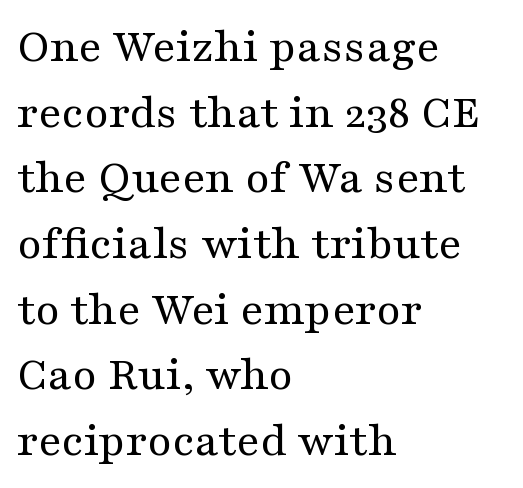
Q: Is the text bold? A: No.
Q: Is the text italic (slanted)? A: No, it is upright.
Q: Is the typeface a serif or a sans-serif typeface? A: Serif.
Q: Is the text underlined? A: No.
Q: How is the paragraph aligned? A: Left-aligned.
Q: Is the spacing between letters normal or unusually wide? A: Normal.
Q: Is the spacing between lines tight, normal or loose? A: Normal.
Q: Width (condensed, normal, or wide)? A: Wide.
Q: Stroke contrast? A: Medium.
Q: x-height? A: Medium.
Q: Monospaced? A: No.
